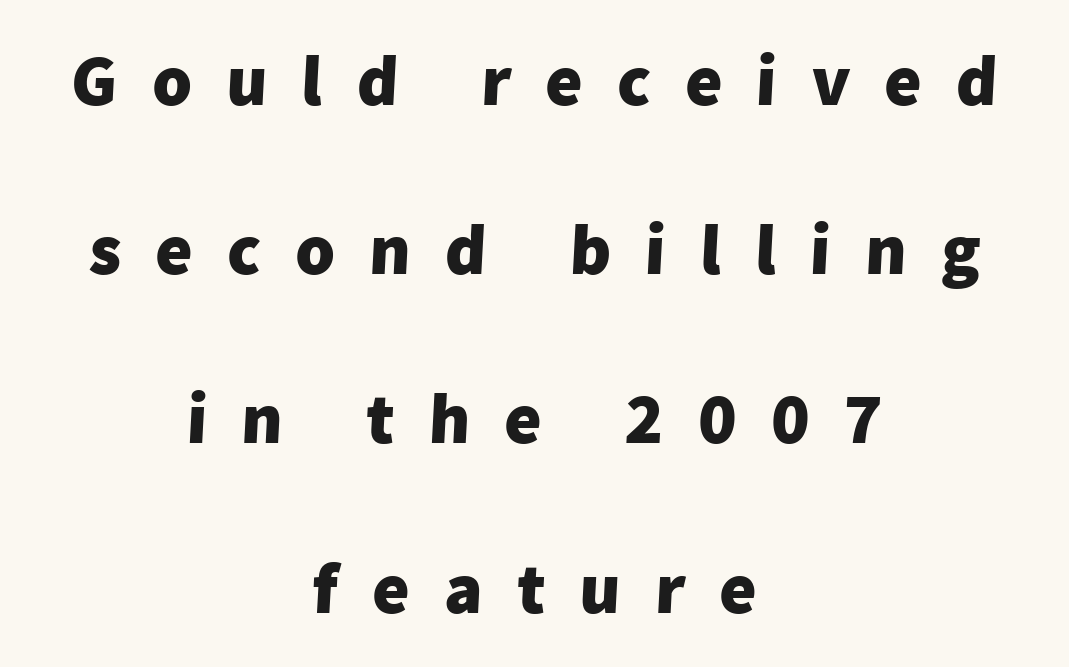
{"serif": "no", "bold": "yes", "weight": "heavy", "width": "normal", "stroke_contrast": "low", "x_height": "medium", "monospaced": "no", "underline": "no", "align": "center", "line_spacing": "loose", "line_spacing_ratio": 2.35, "letter_spacing": "wide", "letter_spacing_em": 0.47, "glyph_px": 72}
